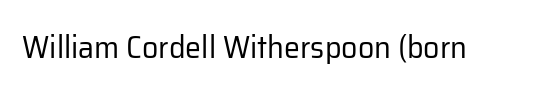
Q: Is the text bold? A: No.
Q: Is the text italic (slanted)? A: No, it is upright.
Q: Is the typeface a serif or a sans-serif typeface? A: Sans-serif.
Q: Is the text underlined? A: No.
Q: Is the spacing between letters normal or unusually wide? A: Normal.
Q: Width (condensed, normal, or wide)? A: Normal.
Q: Stroke contrast? A: Low.
Q: x-height? A: Medium.
Q: Monospaced? A: No.
